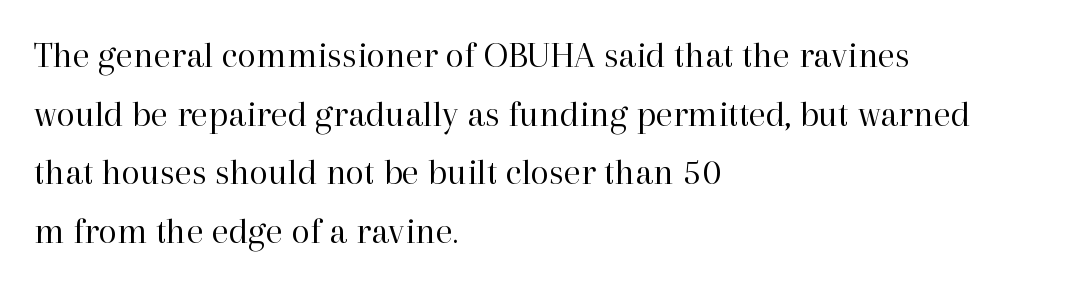
The rendering anchors every line to the left-hand side. Looks like regular typesetting: each glyph gets only the width it needs. This rendering features lettering with no underline. The rendering uses a moderate line-height, typical for paragraphs.
